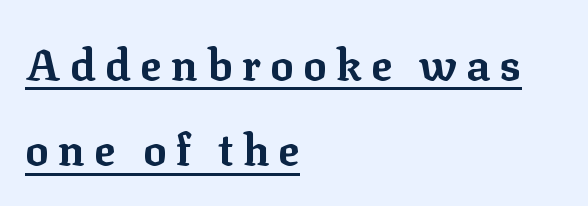
{"serif": "yes", "italic": "no", "bold": "yes", "weight": "bold", "width": "normal", "stroke_contrast": "low", "x_height": "medium", "monospaced": "no", "underline": "yes", "align": "left", "line_spacing": "loose", "line_spacing_ratio": 1.94, "letter_spacing": "wide", "letter_spacing_em": 0.21, "glyph_px": 44}
